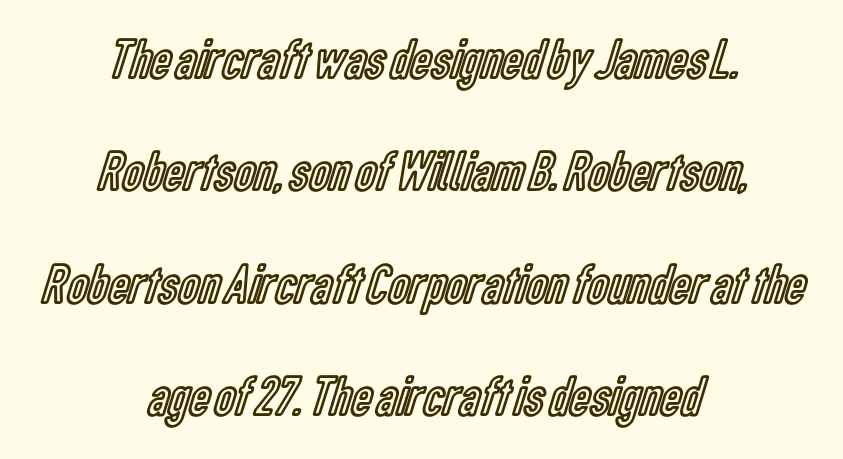
The designer dialed line spacing up above the default. Spacing verdict: proportional, widths tailored to each character. Only glyphs here, with clear space below each row. The tracking reads as untouched default to a designer's eye.
